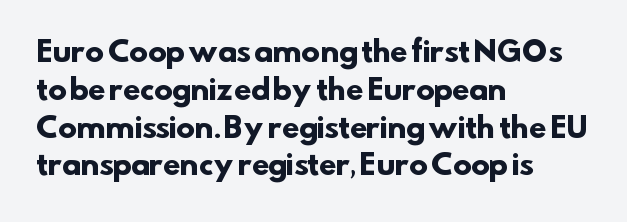
The rendering shows plain stroke endings on the letterforms — a sans-serif design. Decoration check: the copy has no underline. A student would call this left alignment; a typographer would say flush left, rag right. Nobody touched the tracking dial on this one. Does the leading feel generous? No, just average.
